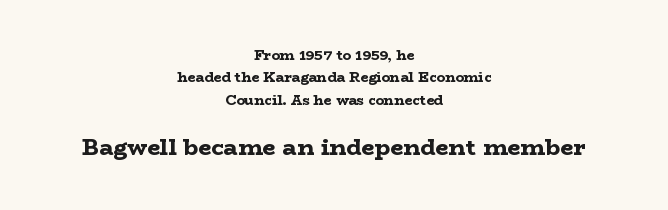
The image shows 23 px bold type, upright; set centered, normal line spacing (1.59x), normal letter spacing, not underlined; the second (bottom) block is 1.64x larger.
